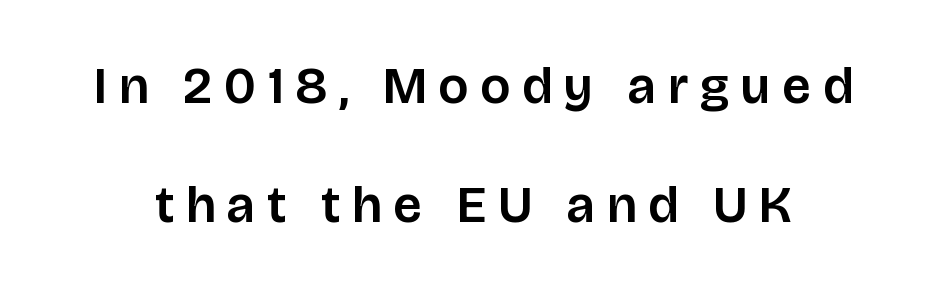
The image shows 52 px sans-serif type, upright; set loose line spacing (2.29x), unusually wide letter spacing (+0.23 em), not underlined; low stroke contrast and a large x-height.
